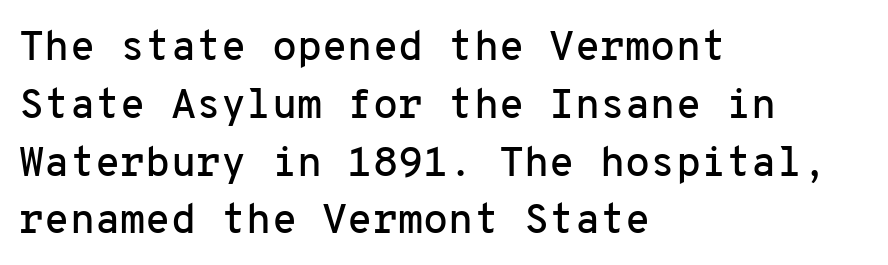
{"serif": "no", "italic": "no", "width": "normal", "stroke_contrast": "low", "x_height": "medium", "monospaced": "yes", "underline": "no", "align": "left", "line_spacing": "normal", "line_spacing_ratio": 1.41, "letter_spacing": "normal", "letter_spacing_em": 0.0, "glyph_px": 41}
